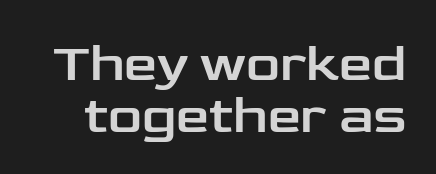
Q: Is the text italic (slanted)? A: No, it is upright.
Q: Is the typeface a serif or a sans-serif typeface? A: Sans-serif.
Q: Is the text underlined? A: No.
Q: Is the spacing between letters normal or unusually wide? A: Normal.
Q: Is the spacing between lines tight, normal or loose? A: Tight.
Q: Width (condensed, normal, or wide)? A: Wide.
Q: Stroke contrast? A: Low.
Q: x-height? A: Medium.
Q: Monospaced? A: No.
